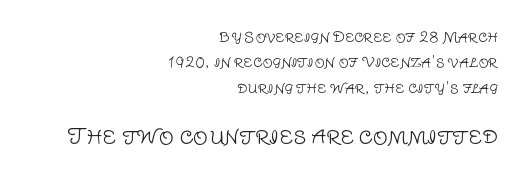
{"bold": "no", "underline": "no", "align": "right", "line_spacing_ratio": 1.82, "letter_spacing": "normal", "letter_spacing_em": 0.0, "larger_block": "second", "size_ratio": 1.5, "glyph_px": 21}
